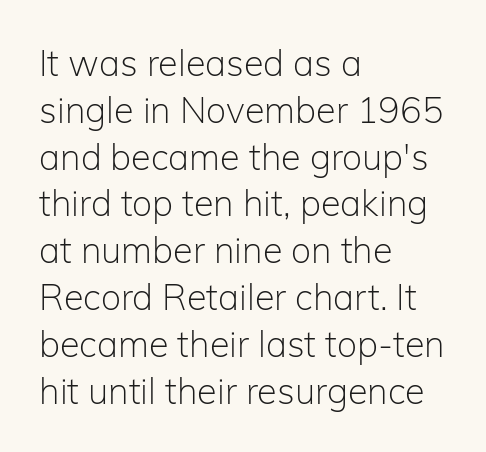
{"serif": "no", "italic": "no", "bold": "no", "weight": "light", "width": "normal", "stroke_contrast": "low", "x_height": "medium", "monospaced": "no", "underline": "no", "align": "left", "line_spacing": "normal", "line_spacing_ratio": 1.3, "letter_spacing": "normal", "letter_spacing_em": 0.0, "glyph_px": 36}
